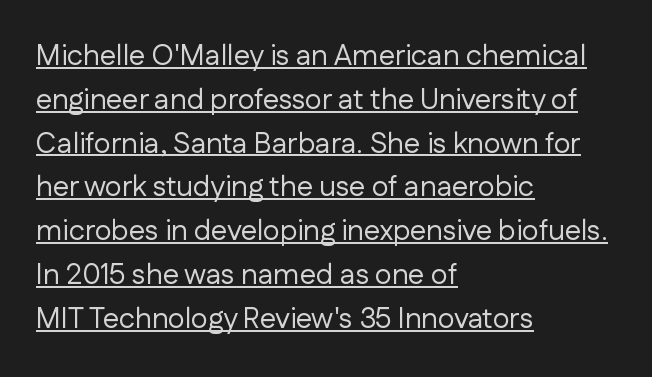
The image shows 29 px regular-weight sans-serif type, upright; set left-aligned, normal line spacing (1.51x), normal letter spacing, underlined; low stroke contrast and a medium x-height.
